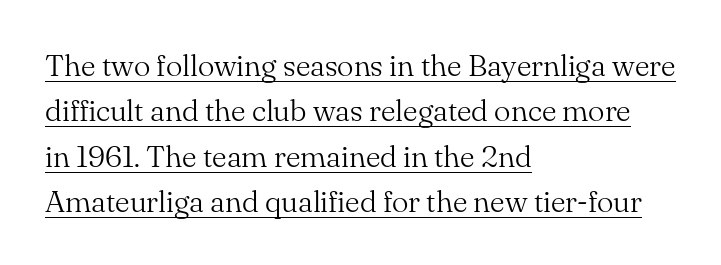
Ordinary non-slanted type is in use. The vertical gap from one line to the next is medium. A typesetter would call this proportional, since set widths differ per character. The face used here is seriffed, in the tradition of book romans. This is not heavy type; no bold has been used. The lettering is marked with a stroke running underneath it.
